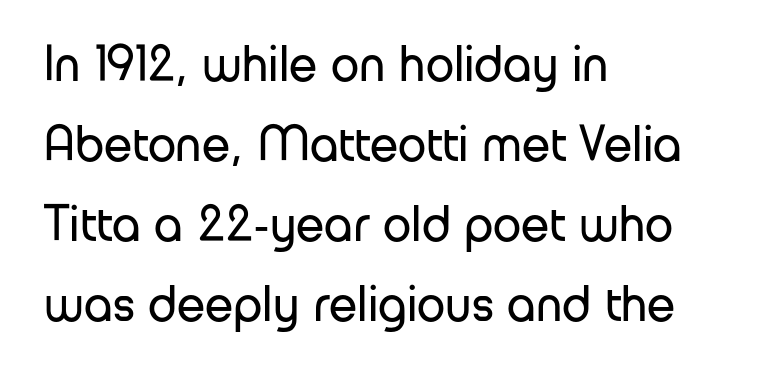
Q: Is the text bold? A: No.
Q: Is the text italic (slanted)? A: No, it is upright.
Q: Is the typeface a serif or a sans-serif typeface? A: Sans-serif.
Q: Is the text underlined? A: No.
Q: How is the paragraph aligned? A: Left-aligned.
Q: Is the spacing between letters normal or unusually wide? A: Normal.
Q: Is the spacing between lines tight, normal or loose? A: Normal.
Q: Width (condensed, normal, or wide)? A: Normal.
Q: Stroke contrast? A: Low.
Q: x-height? A: Medium.
Q: Monospaced? A: No.
